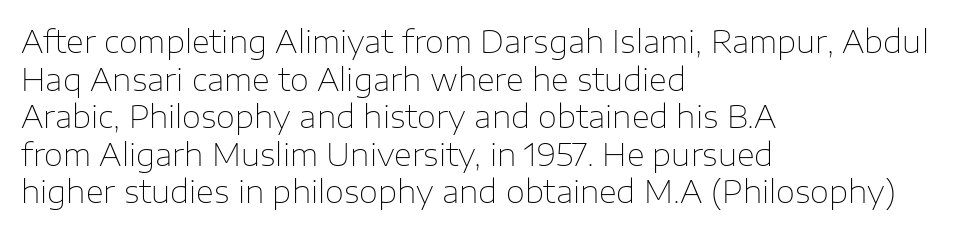
Q: Is the text bold? A: No.
Q: Is the text italic (slanted)? A: No, it is upright.
Q: Is the typeface a serif or a sans-serif typeface? A: Sans-serif.
Q: Is the text underlined? A: No.
Q: How is the paragraph aligned? A: Left-aligned.
Q: Is the spacing between letters normal or unusually wide? A: Normal.
Q: Width (condensed, normal, or wide)? A: Normal.
Q: Stroke contrast? A: Low.
Q: x-height? A: Medium.
Q: Monospaced? A: No.
